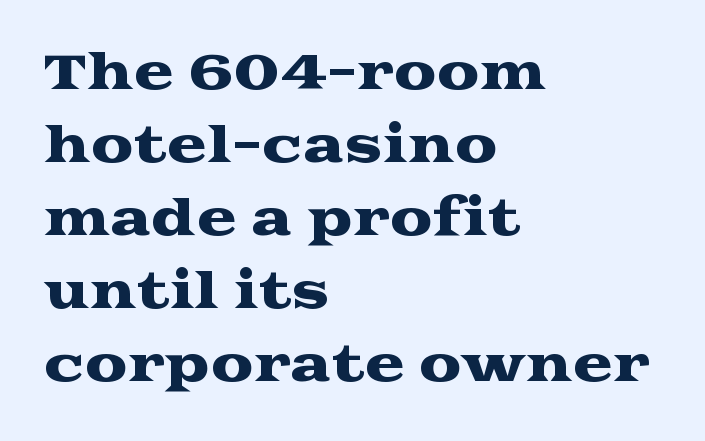
Q: Is the text italic (slanted)? A: No, it is upright.
Q: Is the typeface a serif or a sans-serif typeface? A: Serif.
Q: Is the text underlined? A: No.
Q: How is the paragraph aligned? A: Left-aligned.
Q: Is the spacing between letters normal or unusually wide? A: Normal.
Q: Is the spacing between lines tight, normal or loose? A: Normal.
Q: Width (condensed, normal, or wide)? A: Wide.
Q: Stroke contrast? A: Medium.
Q: x-height? A: Medium.
Q: Monospaced? A: No.
